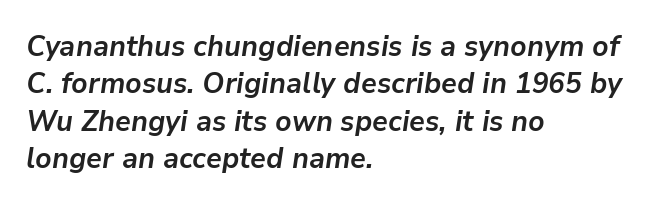
The image shows 29 px semibold type, italic (leaning right); set left-aligned, normal line spacing (1.29x), normal letter spacing, not underlined; low stroke contrast and a medium x-height.
